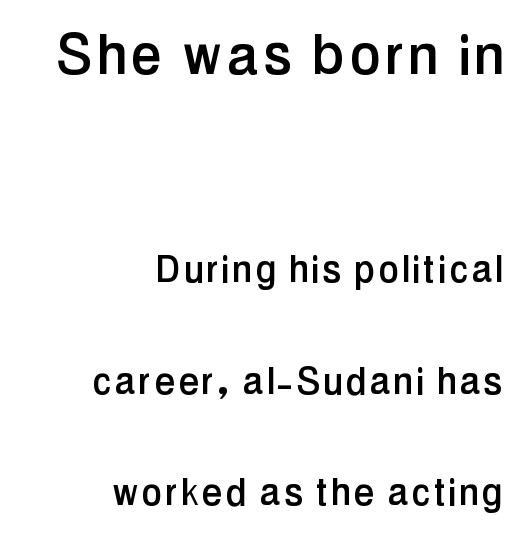
In this sample the first text group is rendered at the bigger scale. Successive baselines arrive slowly, with a big drop between each. Designer's note — italics off, roman on. The letters advance in unequal steps, a hallmark of proportional type. Note: no serifs on the glyphs. This rendering features lettering with no underline.
